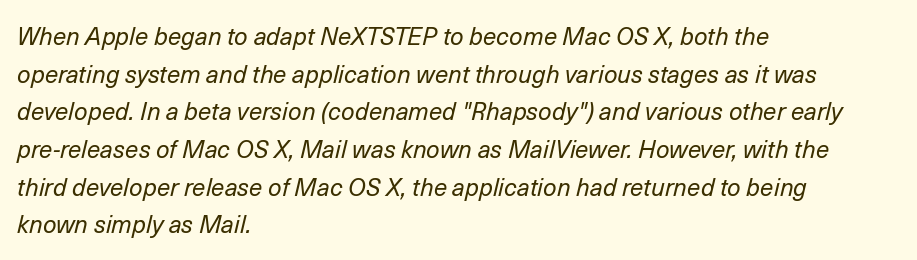
Q: Is the text bold? A: No.
Q: Is the text italic (slanted)? A: Yes, it leans right by about 14 degrees.
Q: Is the text underlined? A: No.
Q: How is the paragraph aligned? A: Left-aligned.
Q: Is the spacing between letters normal or unusually wide? A: Normal.
Q: Is the spacing between lines tight, normal or loose? A: Normal.
